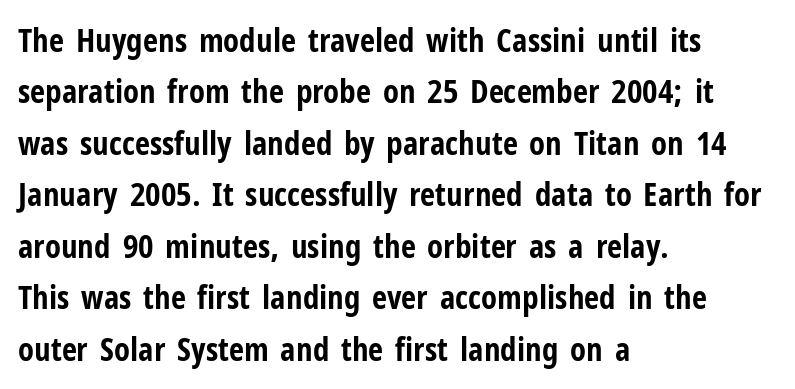
Q: Is the text bold? A: Yes.
Q: Is the text italic (slanted)? A: No, it is upright.
Q: Is the typeface a serif or a sans-serif typeface? A: Sans-serif.
Q: Is the text underlined? A: No.
Q: How is the paragraph aligned? A: Left-aligned.
Q: Is the spacing between letters normal or unusually wide? A: Normal.
Q: Is the spacing between lines tight, normal or loose? A: Normal.
Q: Width (condensed, normal, or wide)? A: Condensed.
Q: Stroke contrast? A: Low.
Q: x-height? A: Medium.
Q: Monospaced? A: No.
